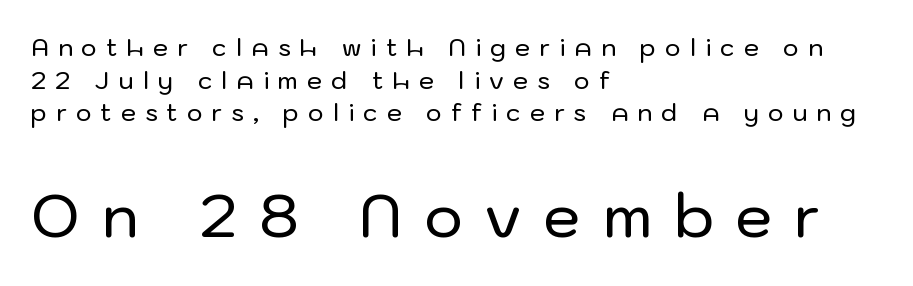
The image shows 59 px sans-serif type, upright; set left-aligned, normal line spacing (1.36x), unusually wide letter spacing (+0.38 em), not underlined; the second (bottom) block is 2.46x larger; low stroke contrast and a medium x-height.
